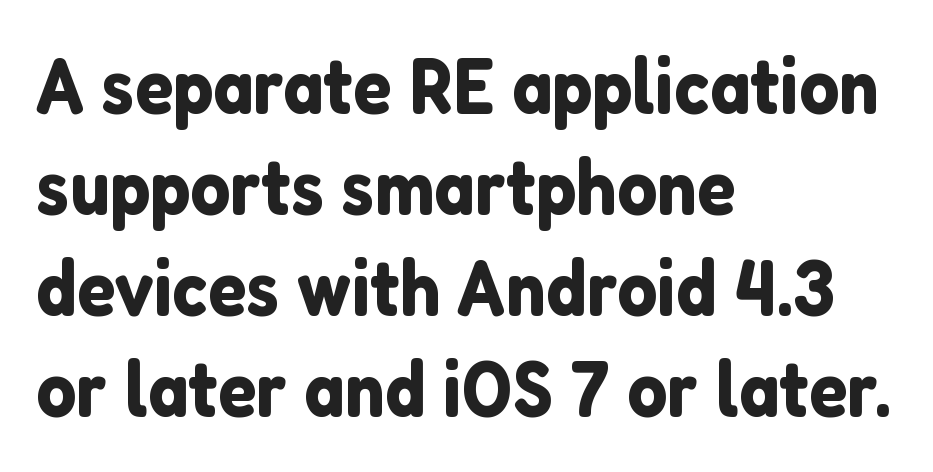
The image shows 79 px sans-serif type, upright; set left-aligned, normal line spacing (1.28x), normal letter spacing, not underlined; low stroke contrast and a medium x-height.
